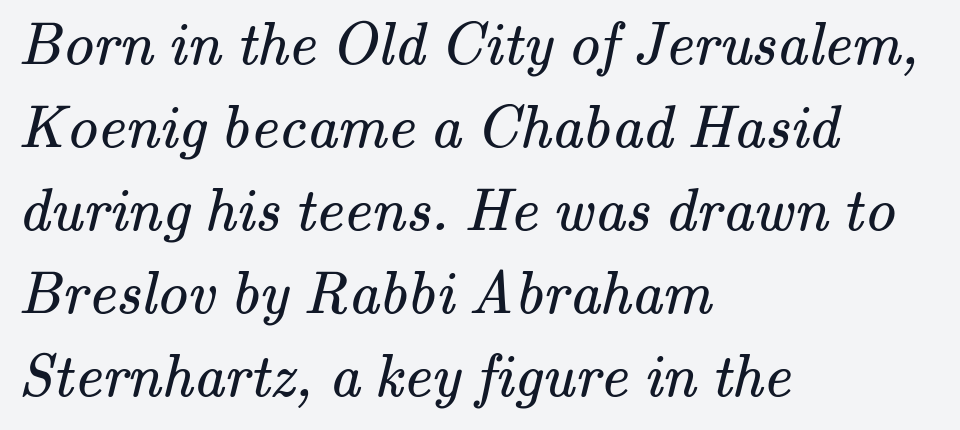
Check where the strokes stop: tiny serifs finish them off. The line texture is even and compact thanks to regular tracking. Left-aligned paragraph, ragged on the right. The rendering uses natural spacing where letterforms have individual widths. What's the leading like? Ordinary, nothing unusual.
